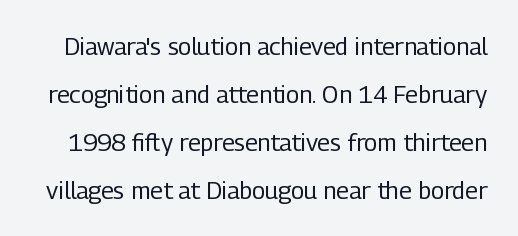
{"italic": "no", "bold": "no", "underline": "no", "line_spacing": "loose", "line_spacing_ratio": 2.0, "letter_spacing": "normal", "letter_spacing_em": 0.0, "glyph_px": 24}
